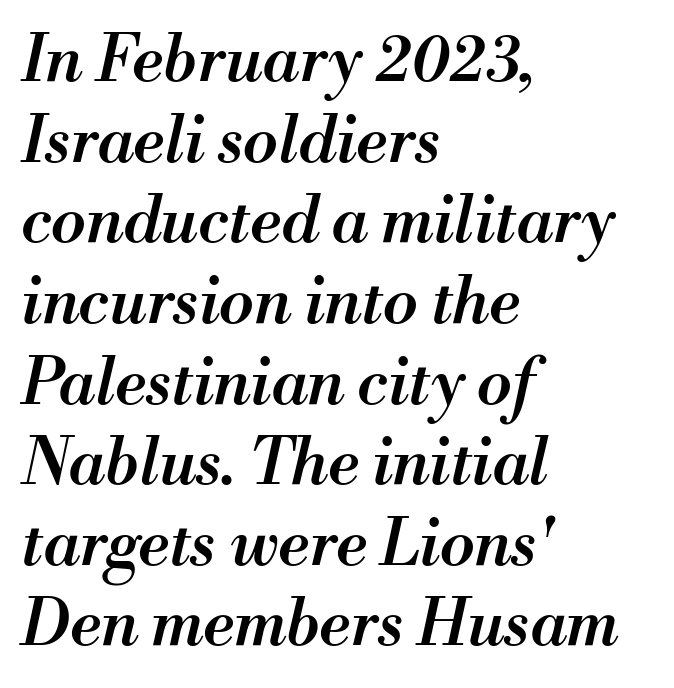
Q: Is the text bold? A: Semi-bold.
Q: Is the text italic (slanted)? A: Yes, it leans right by about 13 degrees.
Q: Is the text underlined? A: No.
Q: How is the paragraph aligned? A: Left-aligned.
Q: Is the spacing between letters normal or unusually wide? A: Normal.
Q: Is the spacing between lines tight, normal or loose? A: Normal.
Q: Width (condensed, normal, or wide)? A: Normal.
Q: Stroke contrast? A: Medium.
Q: x-height? A: Small.
Q: Monospaced? A: No.
